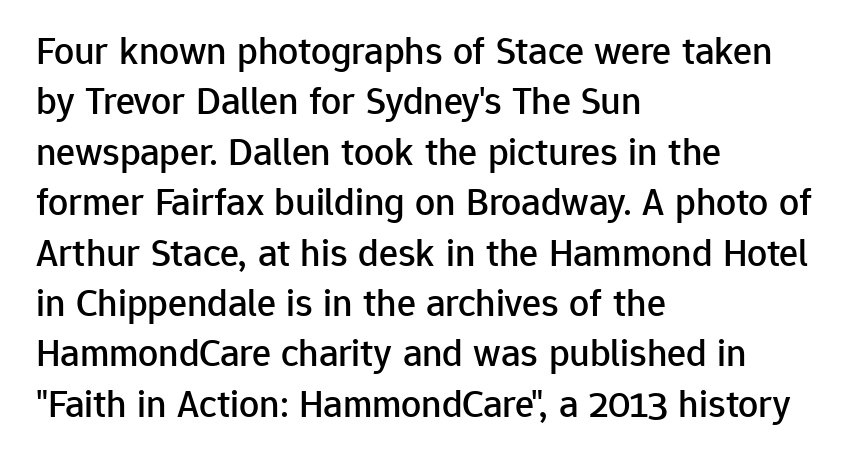
{"serif": "no", "italic": "no", "width": "normal", "stroke_contrast": "low", "x_height": "medium", "monospaced": "no", "underline": "no", "align": "left", "line_spacing": "normal", "line_spacing_ratio": 1.26, "letter_spacing": "normal", "letter_spacing_em": 0.0, "glyph_px": 40}
